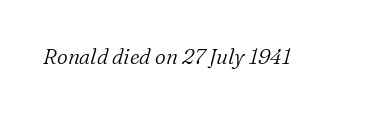
The tracking reads as untouched default to a designer's eye. The typesetting does not lean heavy: it is not bold. An italicized treatment has been applied to the whole sample. Underline: absent.
